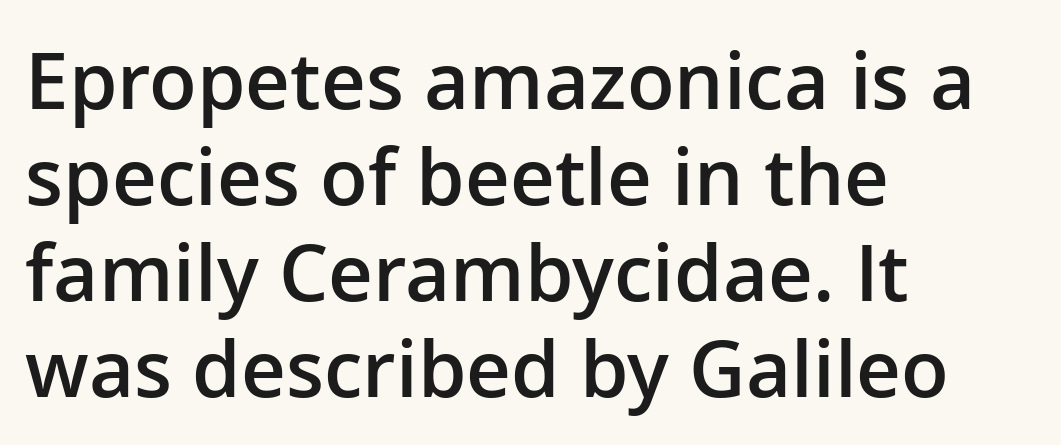
Every stem runs plumb, perpendicular to the baseline. Weight: semibold (demi). Line starts are locked; line ends wander. This sample has the flowing, uneven cadence of proportional lettering. Check where the strokes stop: nothing finishes them off — pure sans.
